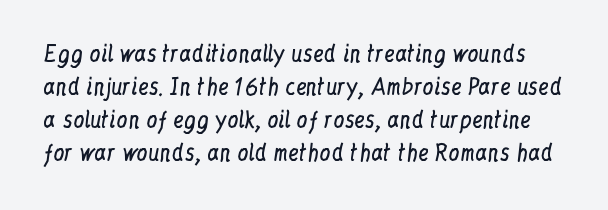
Q: Is the text bold? A: No.
Q: Is the text italic (slanted)? A: Yes.
Q: Is the text underlined? A: No.
Q: Is the spacing between letters normal or unusually wide? A: Normal.
Q: Is the spacing between lines tight, normal or loose? A: Normal.
